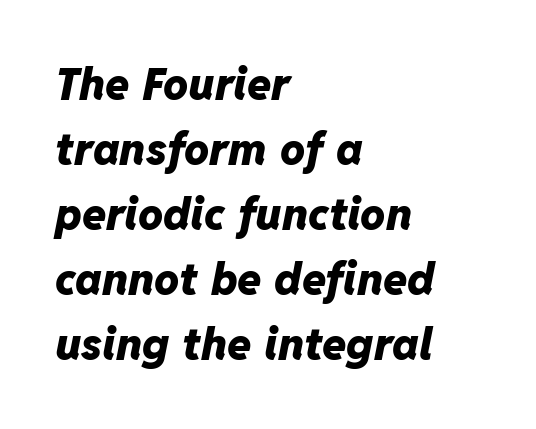
Q: Is the text bold? A: Yes.
Q: Is the text italic (slanted)? A: Yes, it leans right by about 11 degrees.
Q: Is the text underlined? A: No.
Q: How is the paragraph aligned? A: Left-aligned.
Q: Is the spacing between letters normal or unusually wide? A: Normal.
Q: Is the spacing between lines tight, normal or loose? A: Normal.
Q: Width (condensed, normal, or wide)? A: Normal.
Q: Stroke contrast? A: Low.
Q: x-height? A: Medium.
Q: Monospaced? A: No.
